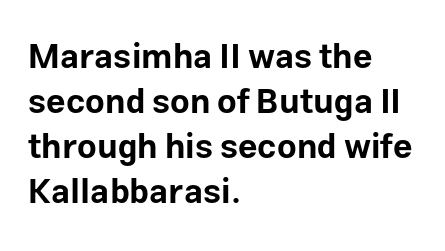
Q: Is the text bold? A: Yes.
Q: Is the text italic (slanted)? A: No, it is upright.
Q: Is the typeface a serif or a sans-serif typeface? A: Sans-serif.
Q: Is the text underlined? A: No.
Q: How is the paragraph aligned? A: Left-aligned.
Q: Is the spacing between letters normal or unusually wide? A: Normal.
Q: Is the spacing between lines tight, normal or loose? A: Normal.
Q: Width (condensed, normal, or wide)? A: Normal.
Q: Stroke contrast? A: Low.
Q: x-height? A: Medium.
Q: Monospaced? A: No.
